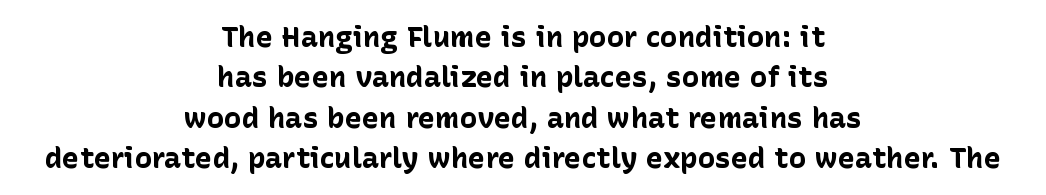
Q: Is the text bold? A: Yes.
Q: Is the text italic (slanted)? A: No, it is upright.
Q: Is the typeface a serif or a sans-serif typeface? A: Sans-serif.
Q: Is the text underlined? A: No.
Q: How is the paragraph aligned? A: Centered.
Q: Is the spacing between letters normal or unusually wide? A: Normal.
Q: Is the spacing between lines tight, normal or loose? A: Normal.
Q: Width (condensed, normal, or wide)? A: Normal.
Q: Stroke contrast? A: Low.
Q: x-height? A: Medium.
Q: Monospaced? A: No.
